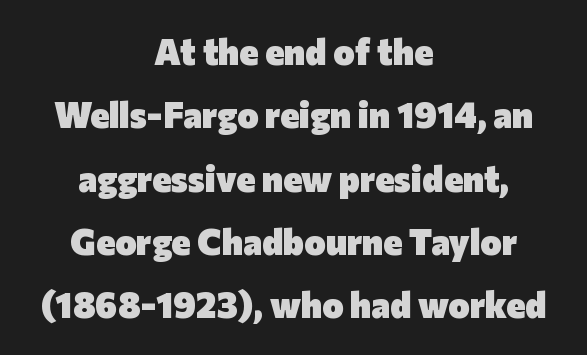
{"serif": "no", "italic": "no", "bold": "yes", "weight": "heavy", "width": "normal", "stroke_contrast": "low", "x_height": "medium", "monospaced": "no", "underline": "no", "align": "center", "line_spacing_ratio": 1.76, "letter_spacing": "normal", "letter_spacing_em": 0.0, "glyph_px": 36}
